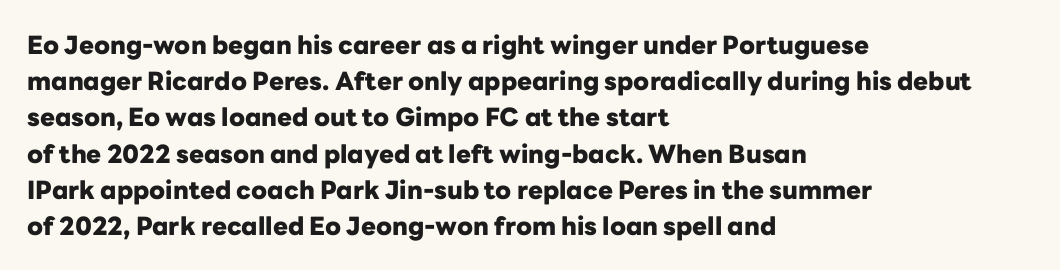
{"italic": "no", "bold": "yes", "underline": "no", "align": "left", "line_spacing": "normal", "line_spacing_ratio": 1.45, "letter_spacing": "normal", "letter_spacing_em": 0.0, "glyph_px": 25}
